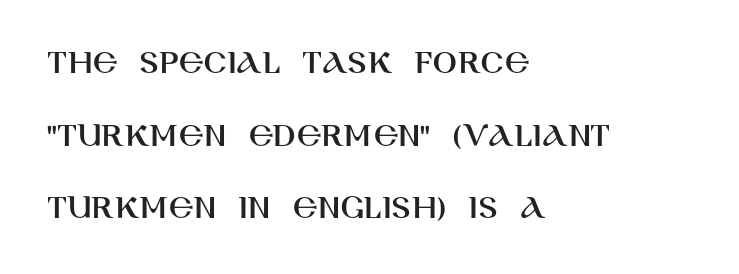
Q: Is the text italic (slanted)? A: No, it is upright.
Q: Is the typeface a serif or a sans-serif typeface? A: Sans-serif.
Q: Is the text underlined? A: No.
Q: How is the paragraph aligned? A: Left-aligned.
Q: Is the spacing between letters normal or unusually wide? A: Normal.
Q: Is the spacing between lines tight, normal or loose? A: Loose.
Q: Width (condensed, normal, or wide)? A: Normal.
Q: Stroke contrast? A: High.
Q: x-height? A: Large.
Q: Monospaced? A: No.
